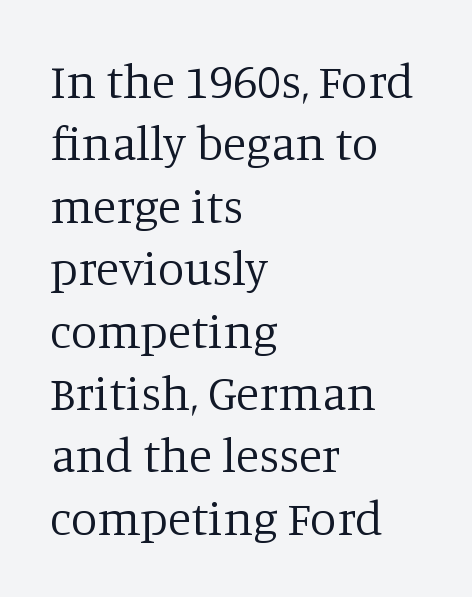
{"serif": "yes", "italic": "no", "bold": "no", "weight": "regular", "width": "normal", "stroke_contrast": "low", "x_height": "large", "monospaced": "no", "underline": "no", "align": "left", "line_spacing": "normal", "line_spacing_ratio": 1.3, "letter_spacing": "normal", "letter_spacing_em": 0.0, "glyph_px": 48}
